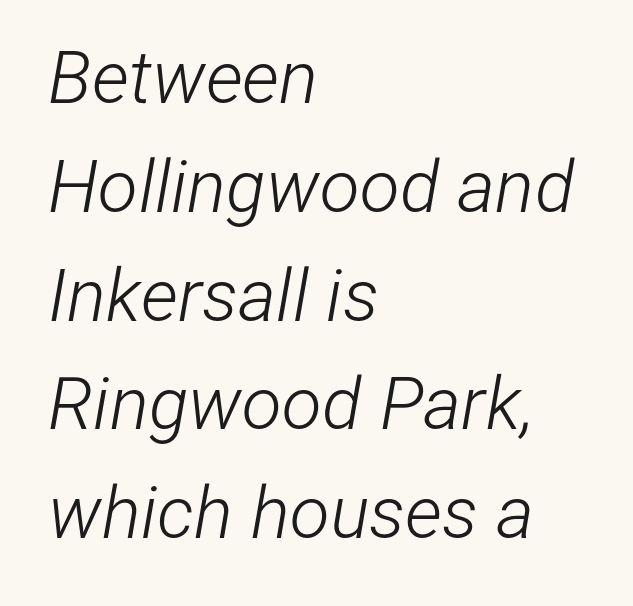
{"italic": "yes", "lean": "right", "slant_degrees": 12, "bold": "no", "weight": "light", "width": "condensed", "stroke_contrast": "low", "x_height": "medium", "monospaced": "no", "underline": "no", "align": "left", "line_spacing": "normal", "line_spacing_ratio": 1.49, "letter_spacing": "normal", "letter_spacing_em": 0.0, "glyph_px": 73}
